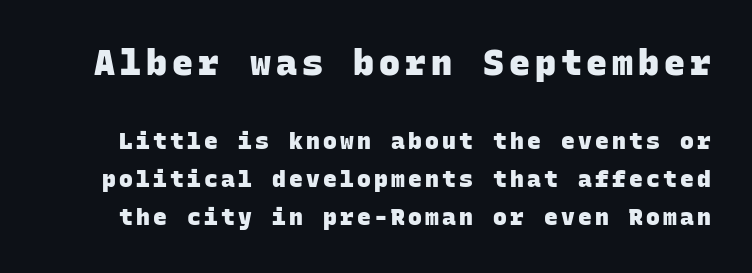
The image shows 35 px heavy sans-serif type, monospaced; set normal line spacing (1.66x), not underlined; the first (top) block is 1.52x larger; low stroke contrast and a large x-height.
